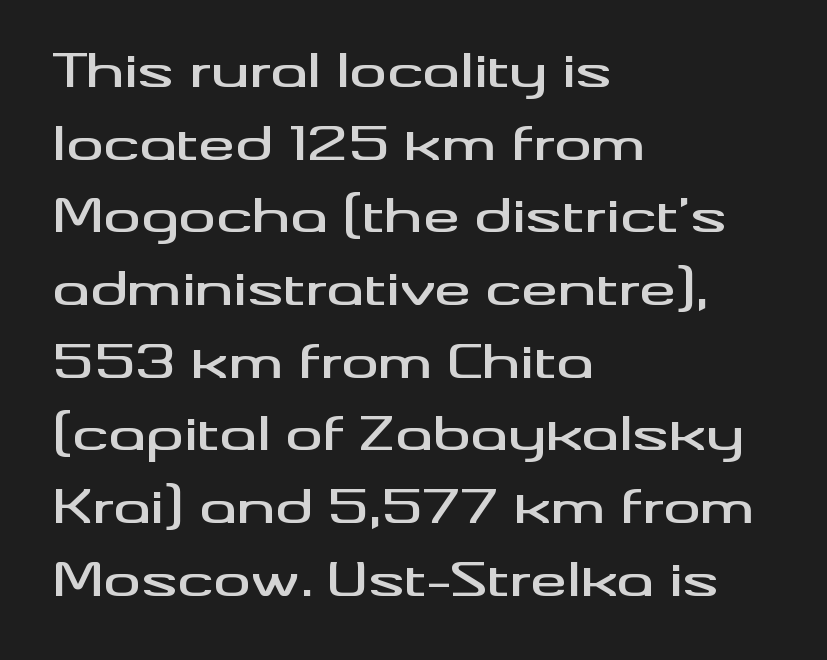
{"serif": "no", "italic": "no", "width": "wide", "stroke_contrast": "medium", "x_height": "small", "monospaced": "no", "underline": "no", "align": "left", "line_spacing": "normal", "line_spacing_ratio": 1.58, "letter_spacing": "normal", "letter_spacing_em": 0.0, "glyph_px": 46}
